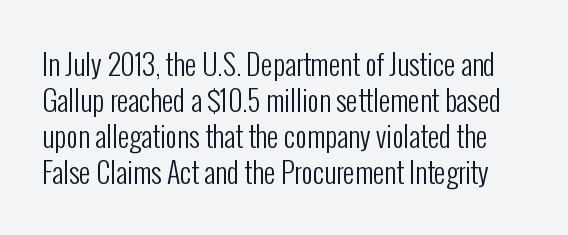
Spacing verdict: proportional, widths tailored to each character. The block of text has a typical density, with ordinary space between rows. Spacing between characters is what you'd get straight out of the box. Summary of weight: not heavy and not bold. The font family rendered here belongs to the sans-serif group. This is roman type, the default non-slanted kind.
